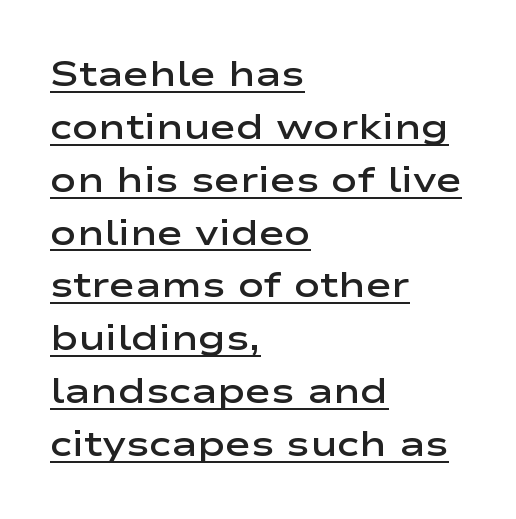
Q: Is the text bold? A: Semi-bold.
Q: Is the text italic (slanted)? A: No, it is upright.
Q: Is the typeface a serif or a sans-serif typeface? A: Sans-serif.
Q: Is the text underlined? A: Yes.
Q: How is the paragraph aligned? A: Left-aligned.
Q: Is the spacing between letters normal or unusually wide? A: Normal.
Q: Is the spacing between lines tight, normal or loose? A: Normal.
Q: Width (condensed, normal, or wide)? A: Wide.
Q: Stroke contrast? A: Low.
Q: x-height? A: Medium.
Q: Monospaced? A: No.
